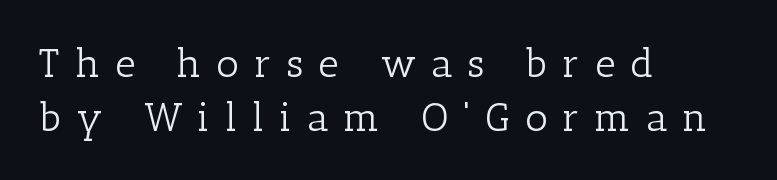
The image shows 40 px light serif type, upright; set left-aligned, normal line spacing (1.34x), unusually wide letter spacing (+0.37 em), not underlined; low stroke contrast and a medium x-height.
